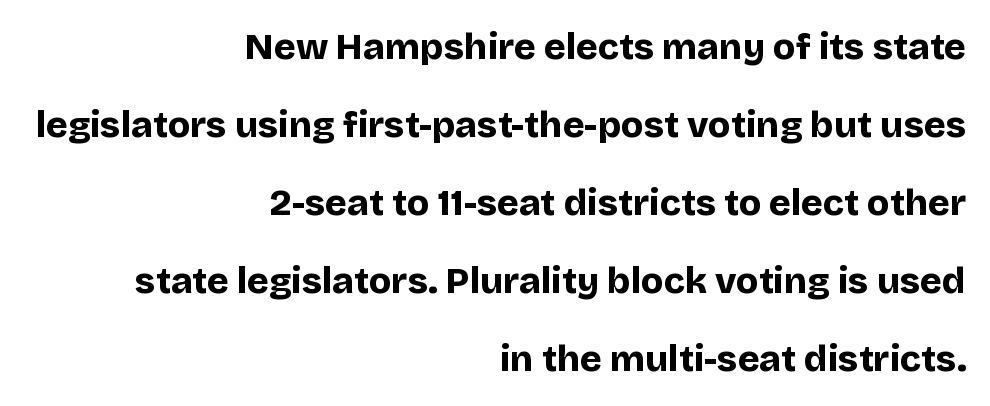
The image shows 37 px bold sans-serif type, upright; set right-aligned, loose line spacing (2.11x), normal letter spacing, not underlined; low stroke contrast and a large x-height.
